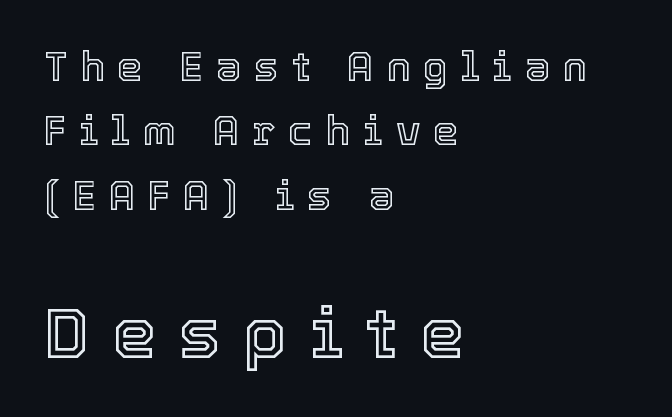
{"italic": "no", "width": "normal", "x_height": "medium", "monospaced": "no", "underline": "no", "align": "left", "line_spacing": "normal", "line_spacing_ratio": 1.57, "letter_spacing": "wide", "letter_spacing_em": 0.31, "larger_block": "second", "size_ratio": 1.73, "glyph_px": 71}
